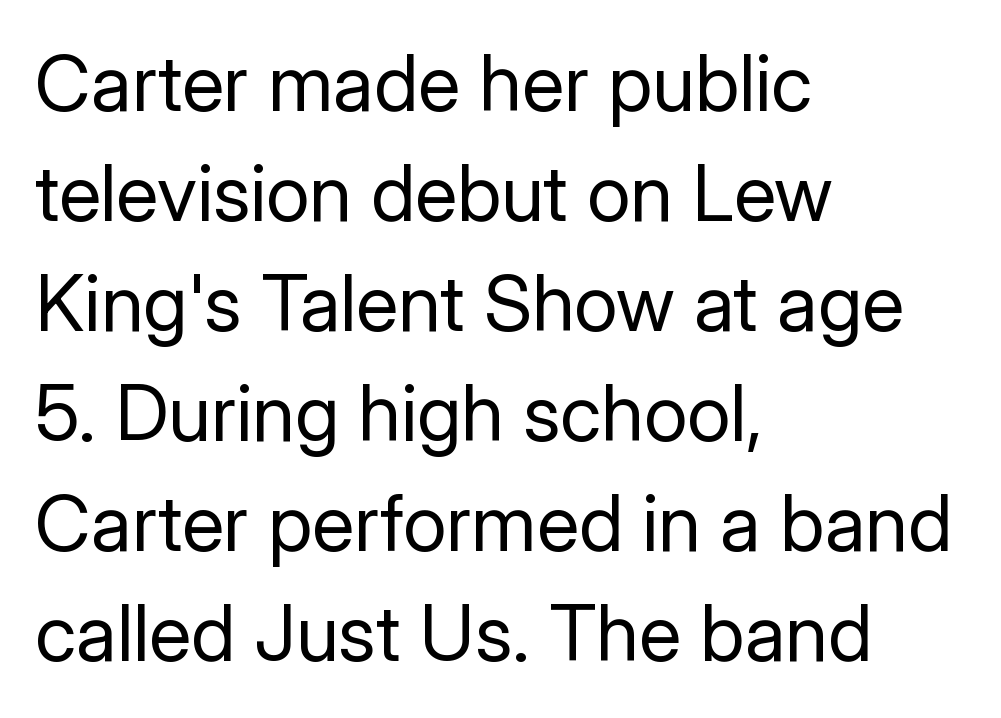
What's the leading like? Ordinary, nothing unusual. The string is rendered with underlining switched off. Here the designer chose a conventional face with non-uniform glyph widths. Standard letterfit; no display-style spreading of the glyphs. Type style note: lacks serifs.
